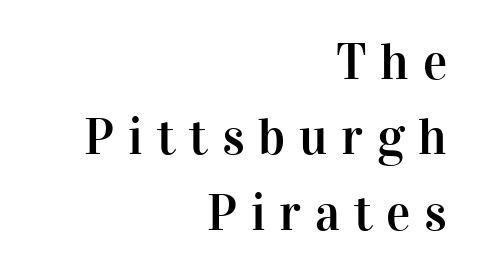
{"serif": "yes", "italic": "no", "width": "normal", "stroke_contrast": "high", "x_height": "medium", "monospaced": "no", "underline": "no", "align": "right", "line_spacing": "normal", "line_spacing_ratio": 1.48, "letter_spacing": "wide", "letter_spacing_em": 0.27, "glyph_px": 51}
